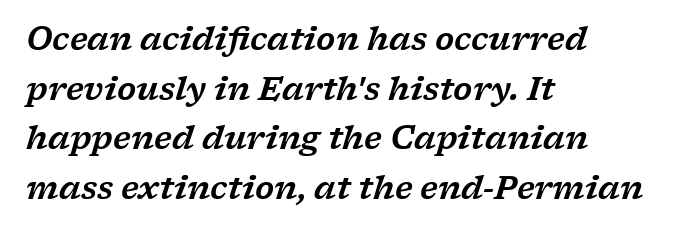
Normally led — the rows are evenly, conventionally spaced. The text carries the slant typical of an italic or oblique font. The face used here is rendered with its standard letterfit. You can tell from the footed stems that serif type was used. Leftover space on each line is placed entirely after the last word.
